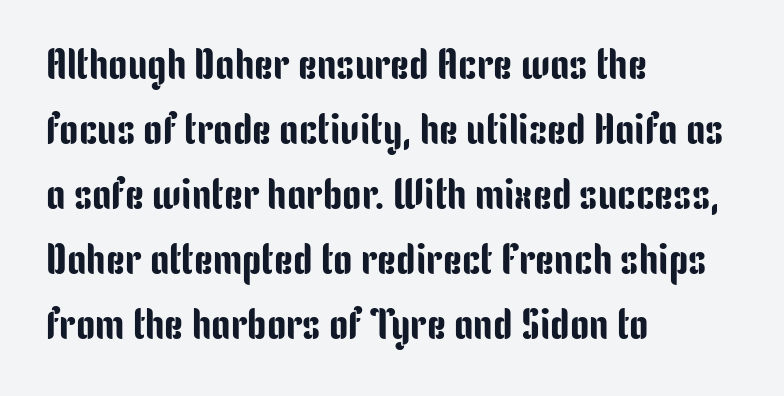
The image shows 43 px condensed sans-serif type, upright; set left-aligned, normal line spacing (1.51x), normal letter spacing, not underlined; low stroke contrast and a medium x-height.
